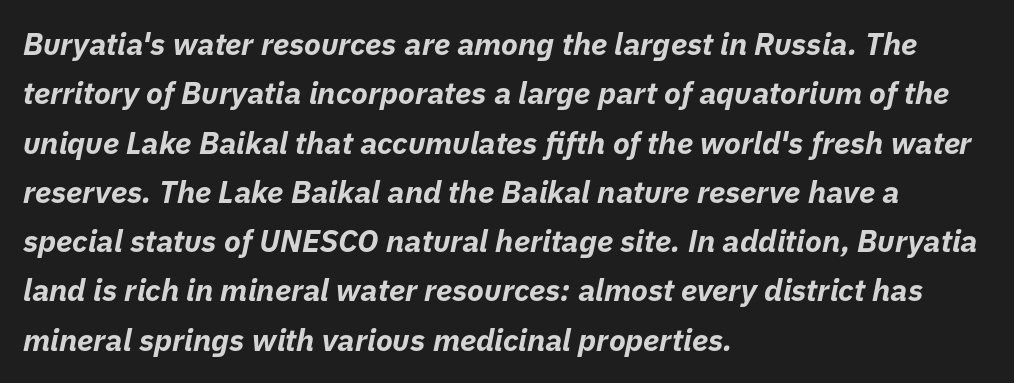
The image shows 31 px bold type, italic (leaning right); set left-aligned, normal line spacing (1.59x), normal letter spacing, not underlined; low stroke contrast and a medium x-height.
